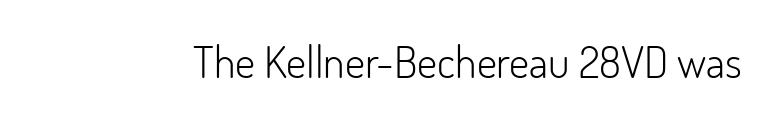
Descenders are the only things crossing below the line. Nope, no serifs anywhere on these letters. A typesetter would call this proportional, since set widths differ per character. No letter is thick-stroked: the sample isn't bold. What stands out about the letter spacing? Nothing — it is the standard amount. Italic? Not at all — the glyphs are vertical.
